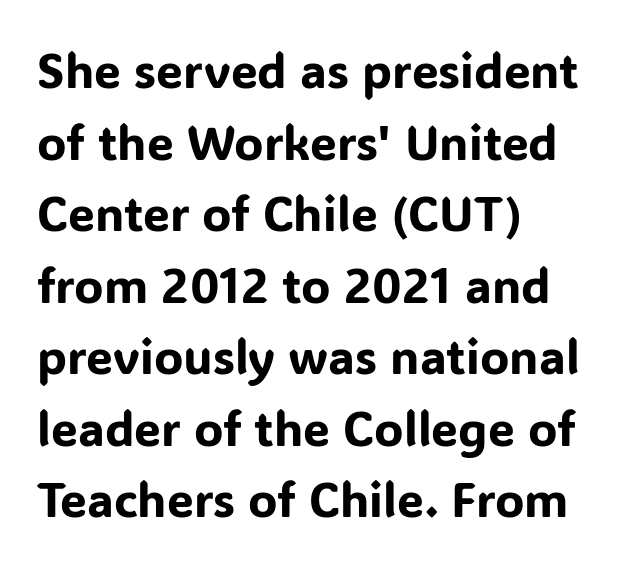
{"serif": "no", "italic": "no", "width": "normal", "stroke_contrast": "low", "x_height": "medium", "monospaced": "no", "underline": "no", "align": "left", "line_spacing": "normal", "line_spacing_ratio": 1.49, "letter_spacing": "normal", "letter_spacing_em": 0.0, "glyph_px": 48}
